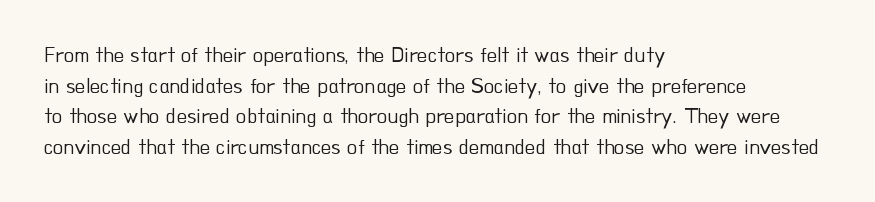
{"italic": "no", "bold": "no", "underline": "no", "align": "left", "line_spacing": "normal", "line_spacing_ratio": 1.46, "letter_spacing": "normal", "letter_spacing_em": 0.0, "glyph_px": 21}
